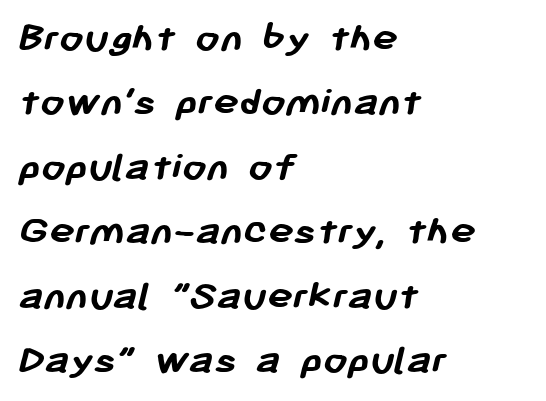
The letters sit at their default tracking, neither squeezed nor spread. Layout note: lines flush left. On the weight axis this lands at bold, roughly 700. Looks like regular typesetting: each glyph gets only the width it needs. Nope, no serifs anywhere on these letters.
